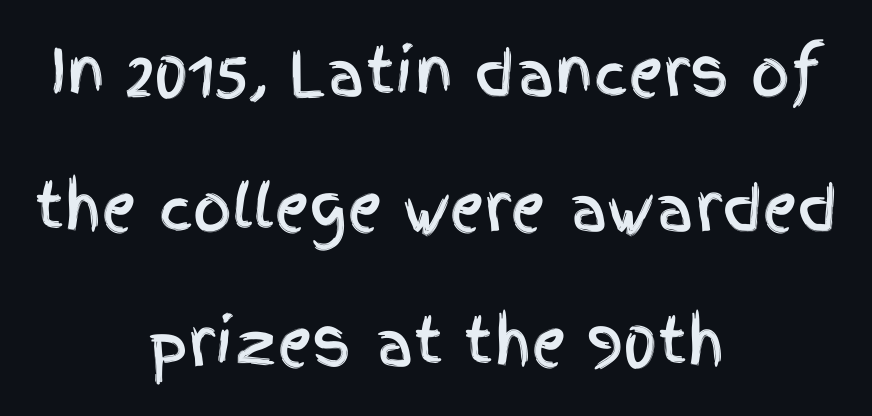
Q: Is the text italic (slanted)? A: No, it is upright.
Q: Is the typeface a serif or a sans-serif typeface? A: Sans-serif.
Q: Is the text underlined? A: No.
Q: How is the paragraph aligned? A: Centered.
Q: Is the spacing between letters normal or unusually wide? A: Normal.
Q: Is the spacing between lines tight, normal or loose? A: Loose.
Q: Width (condensed, normal, or wide)? A: Condensed.
Q: x-height? A: Large.
Q: Monospaced? A: No.
